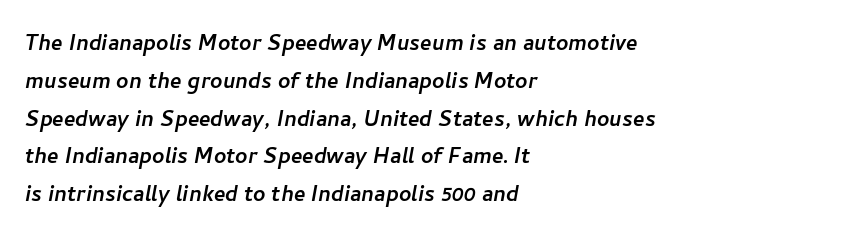
{"underline": "no", "align": "left", "line_spacing": "normal", "line_spacing_ratio": 1.4, "letter_spacing": "normal", "letter_spacing_em": 0.0, "glyph_px": 27}
